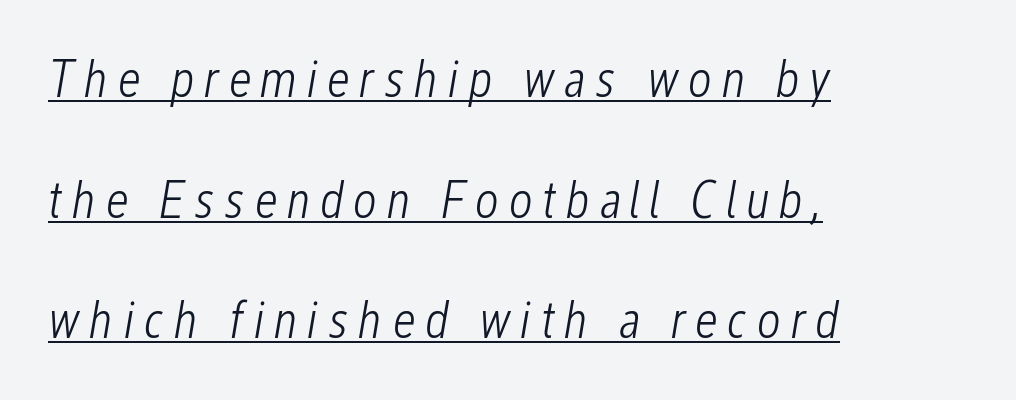
Regarding leading, the lines here are spaced well apart. You can see a thin bar hugging the bottom of the glyphs. Every row of glyphs begins at an identical x-position on the left. Ink coverage per letter is moderate at most. This sample has the flowing, uneven cadence of proportional lettering.
